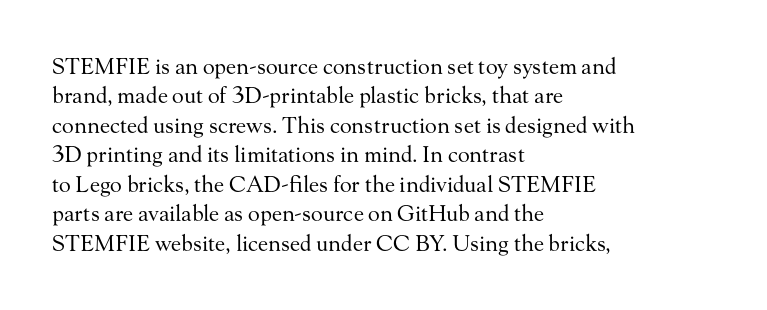
Q: Is the text bold? A: No.
Q: Is the text italic (slanted)? A: No, it is upright.
Q: Is the text underlined? A: No.
Q: How is the paragraph aligned? A: Left-aligned.
Q: Is the spacing between letters normal or unusually wide? A: Normal.
Q: Is the spacing between lines tight, normal or loose? A: Normal.
